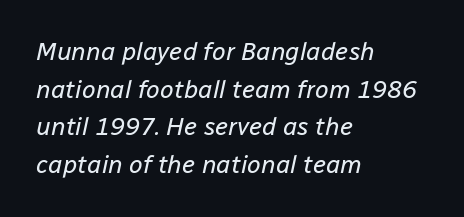
Only glyphs here, with clear space below each row. The font is comparable to plain body text, perhaps lighter. A typesetter would call this leading conventional body-copy spacing. The axis of the letterforms is tilted away from vertical. Here the glyphs are tracked normally, forming tight word shapes. Where is the straight margin? On the left.
